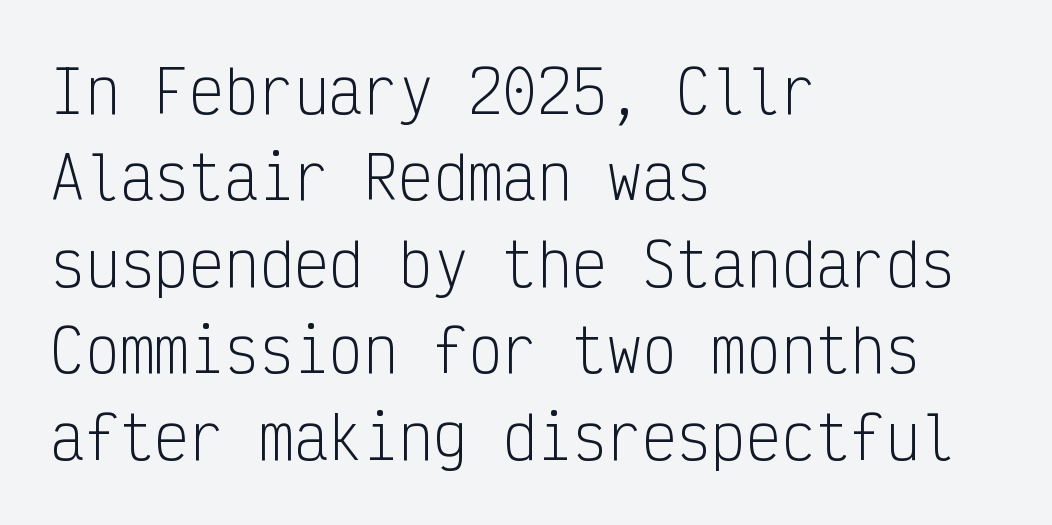
{"serif": "no", "italic": "no", "bold": "no", "weight": "light", "width": "condensed", "stroke_contrast": "low", "x_height": "medium", "monospaced": "yes", "underline": "no", "align": "left", "line_spacing": "normal", "line_spacing_ratio": 1.49, "letter_spacing": "normal", "letter_spacing_em": 0.0, "glyph_px": 58}
